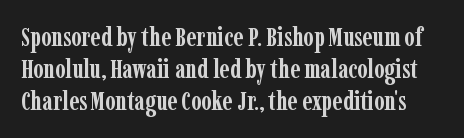
Posture: straight, roman, zero tilt. A dark, heavy texture on the line: the type is bold. Clear beneath every line of the passage. What stands out about the letter spacing? Nothing — it is the standard amount.
